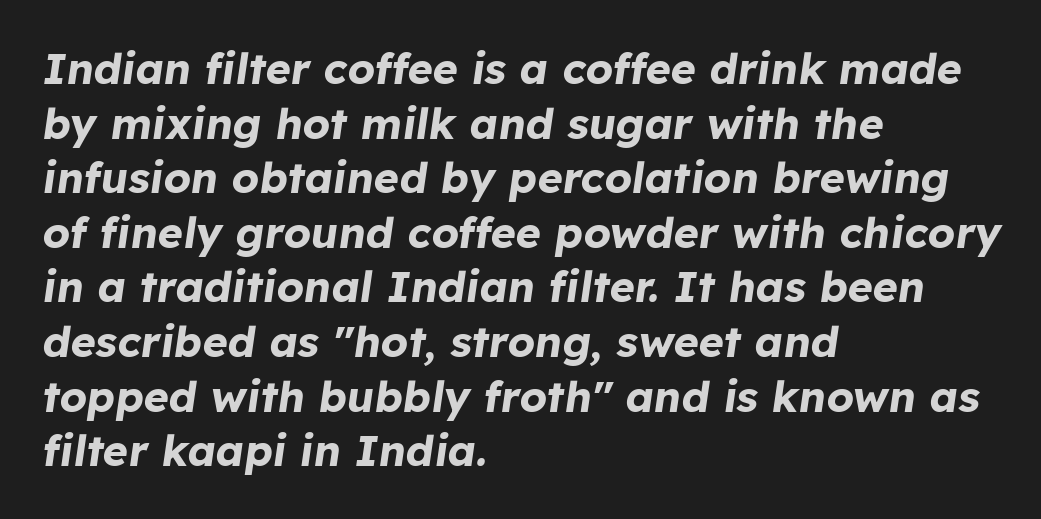
Q: Is the text bold? A: Yes.
Q: Is the text italic (slanted)? A: Yes, it leans right by about 8 degrees.
Q: Is the text underlined? A: No.
Q: How is the paragraph aligned? A: Left-aligned.
Q: Is the spacing between letters normal or unusually wide? A: Normal.
Q: Is the spacing between lines tight, normal or loose? A: Normal.
Q: Width (condensed, normal, or wide)? A: Normal.
Q: Stroke contrast? A: Low.
Q: x-height? A: Medium.
Q: Monospaced? A: No.
